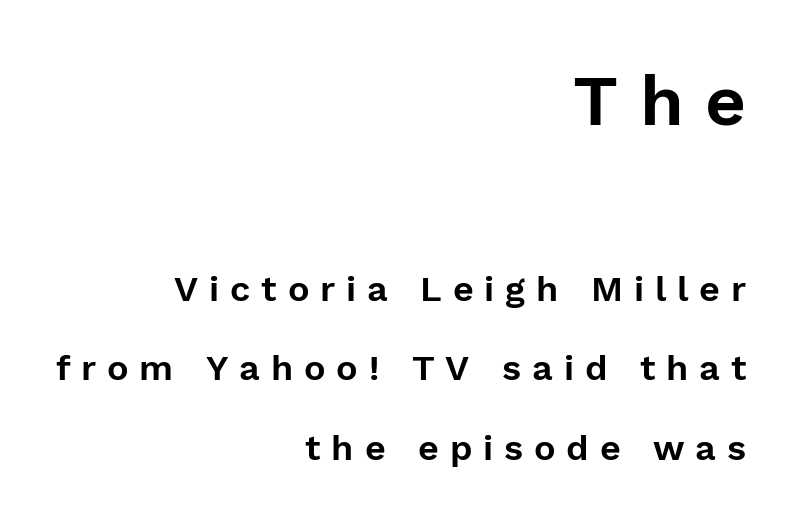
The image shows 71 px sans-serif type, upright; set right-aligned, loose line spacing (2.21x), unusually wide letter spacing (+0.3 em), not underlined; the first (top) block is 1.97x larger; low stroke contrast and a medium x-height.
